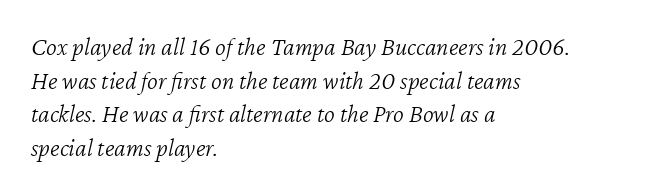
This sample uses an oblique cut, with every glyph tilted off the vertical. Inter-character spacing is left at the font's built-in metrics. Descender tails drop into unmarked territory. Is there much room between lines? A standard amount, neither cramped nor airy.
